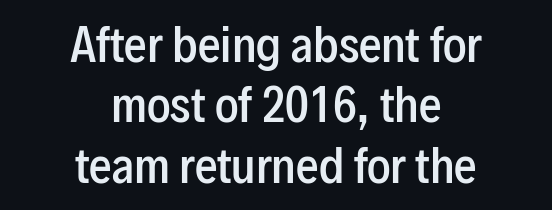
The image shows 45 px semibold, condensed sans-serif type, upright; set centered, normal line spacing (1.34x), normal letter spacing, not underlined; low stroke contrast and a medium x-height.
